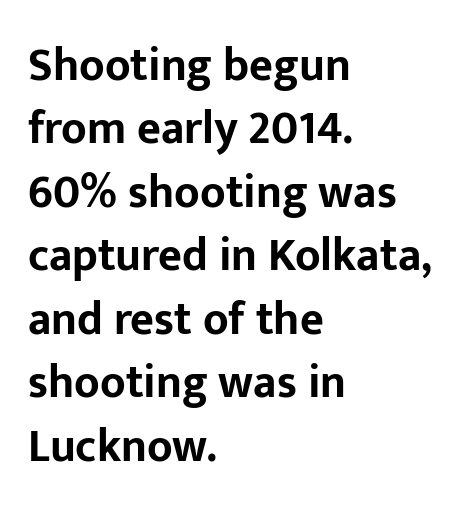
Q: Is the text bold? A: Yes.
Q: Is the text italic (slanted)? A: No, it is upright.
Q: Is the typeface a serif or a sans-serif typeface? A: Sans-serif.
Q: Is the text underlined? A: No.
Q: How is the paragraph aligned? A: Left-aligned.
Q: Is the spacing between letters normal or unusually wide? A: Normal.
Q: Is the spacing between lines tight, normal or loose? A: Normal.
Q: Width (condensed, normal, or wide)? A: Normal.
Q: Stroke contrast? A: Low.
Q: x-height? A: Medium.
Q: Monospaced? A: No.
